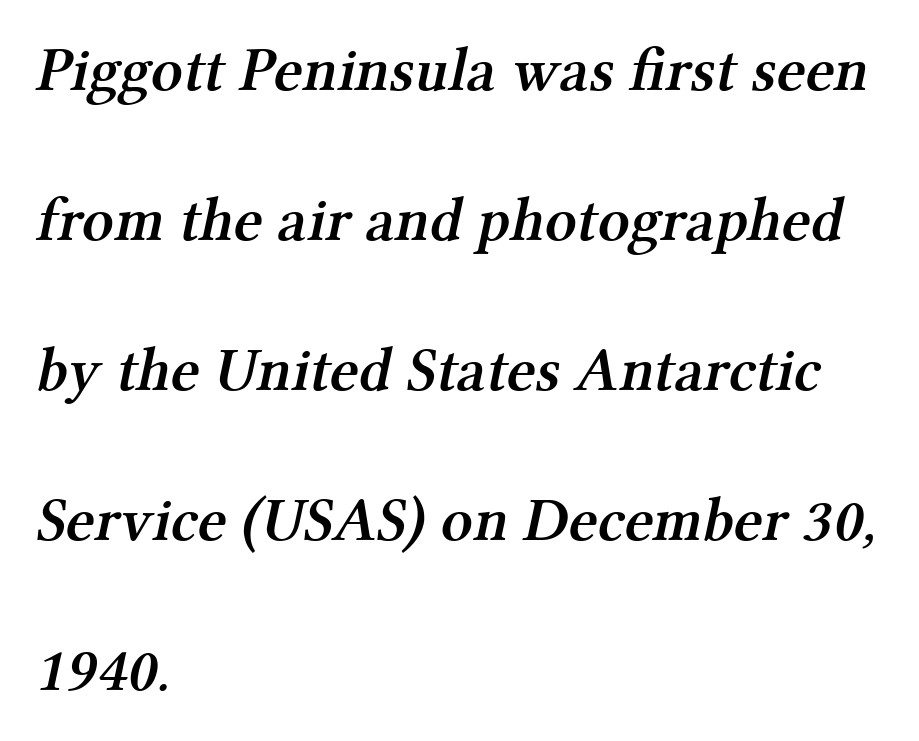
Q: Is the text bold? A: Semi-bold.
Q: Is the typeface a serif or a sans-serif typeface? A: Serif.
Q: Is the text underlined? A: No.
Q: How is the paragraph aligned? A: Left-aligned.
Q: Is the spacing between letters normal or unusually wide? A: Normal.
Q: Is the spacing between lines tight, normal or loose? A: Loose.
Q: Width (condensed, normal, or wide)? A: Normal.
Q: Stroke contrast? A: Medium.
Q: x-height? A: Medium.
Q: Monospaced? A: No.
